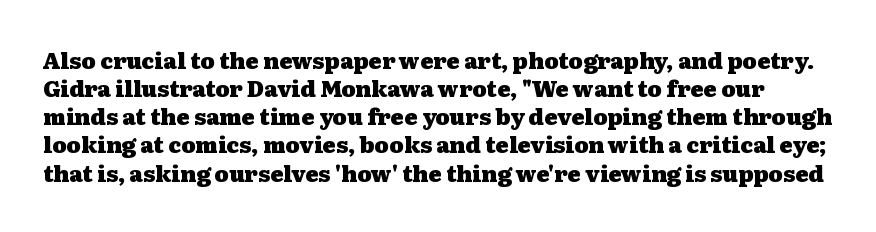
The image shows 22 px bold type, upright; set normal line spacing (1.28x), normal letter spacing, not underlined.
